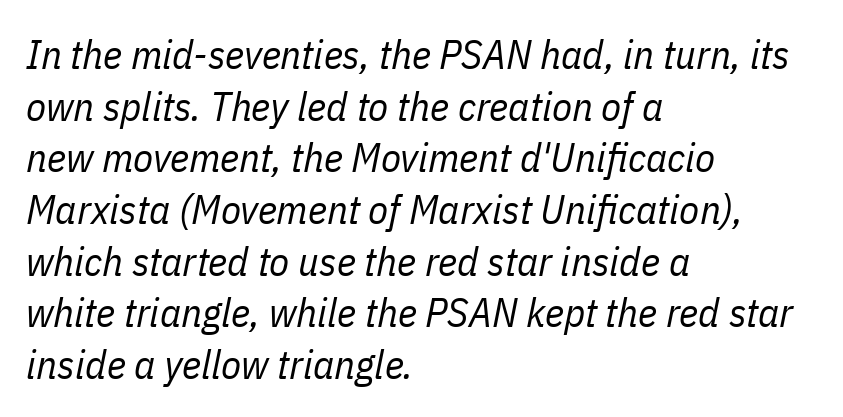
The passage is arranged the way most books set body copy — flush left. The tracking reads as untouched default to a designer's eye. Rendered with sloped, italic letterforms. The line-height multiplier appears to be the usual default. These glyphs show unthickened strokes, regular width or finer. Underlining? Definitely not there.
